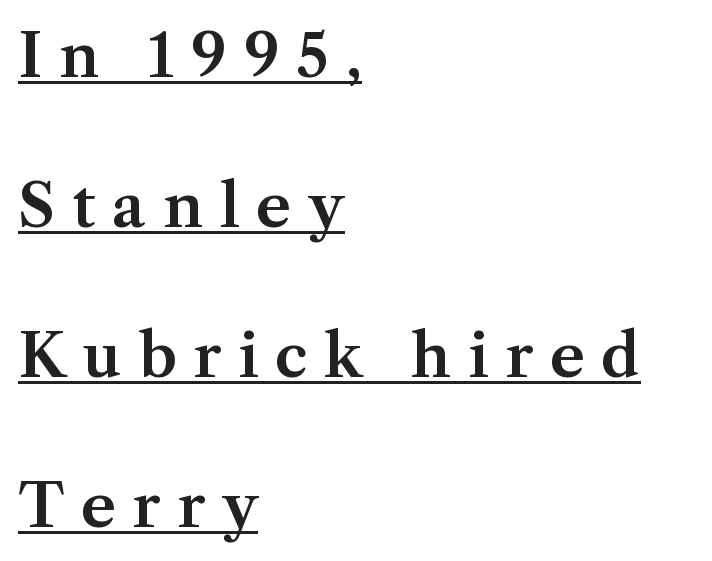
The image shows 60 px serif type, upright; set left-aligned, loose line spacing (2.5x), unusually wide letter spacing (+0.28 em), underlined; medium stroke contrast and a medium x-height.
